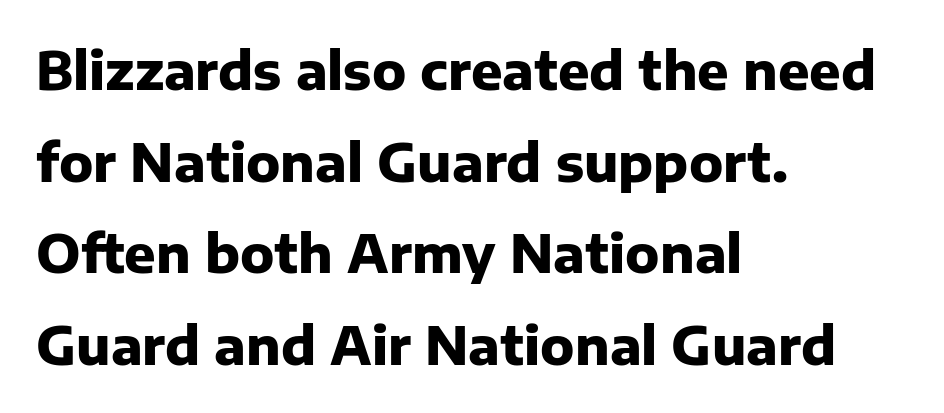
Q: Is the text bold? A: Yes.
Q: Is the text italic (slanted)? A: No, it is upright.
Q: Is the typeface a serif or a sans-serif typeface? A: Sans-serif.
Q: Is the text underlined? A: No.
Q: How is the paragraph aligned? A: Left-aligned.
Q: Is the spacing between letters normal or unusually wide? A: Normal.
Q: Width (condensed, normal, or wide)? A: Normal.
Q: Stroke contrast? A: Low.
Q: x-height? A: Medium.
Q: Monospaced? A: No.
